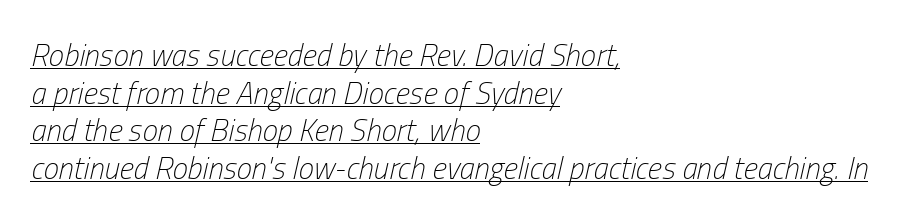
Q: Is the text bold? A: No.
Q: Is the text italic (slanted)? A: Yes, it leans right by about 13 degrees.
Q: Is the text underlined? A: Yes.
Q: How is the paragraph aligned? A: Left-aligned.
Q: Is the spacing between letters normal or unusually wide? A: Normal.
Q: Width (condensed, normal, or wide)? A: Condensed.
Q: Stroke contrast? A: Low.
Q: x-height? A: Medium.
Q: Monospaced? A: No.
